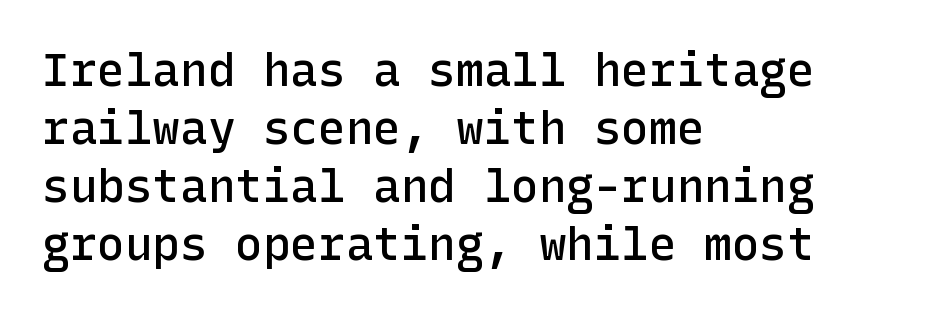
{"serif": "no", "italic": "no", "bold": "semi", "weight": "semibold", "width": "normal", "stroke_contrast": "low", "x_height": "medium", "underline": "no", "align": "left", "line_spacing": "normal", "line_spacing_ratio": 1.26, "letter_spacing": "normal", "letter_spacing_em": 0.0, "glyph_px": 46}
